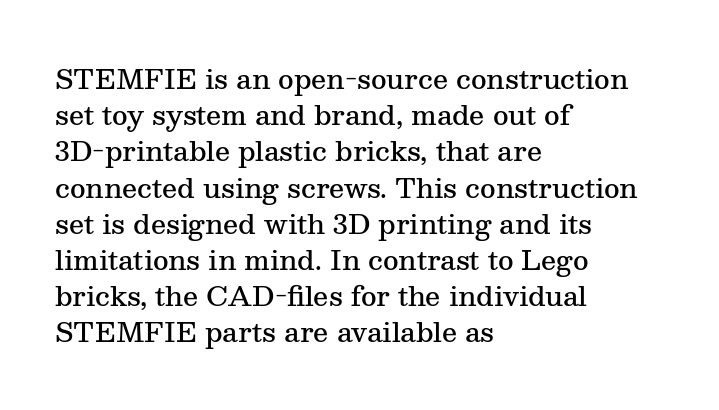
Nobody touched the tracking dial on this one. Its strokes are somewhat broadened, the hallmark of semibold type. Reading down the column, the eye jumps a familiar distance to each next line. Decoration check: the copy has no underline. The paragraph has a hard left edge and a soft right edge. Does the lettering tilt? It doesn't — this is upright.
